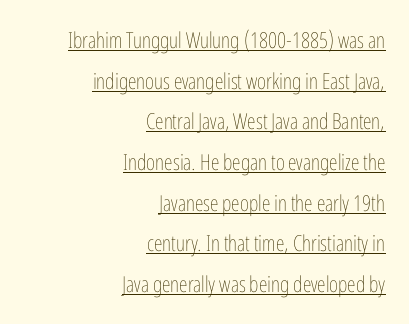
The image shows 22 px text type, upright; set right-aligned, line spacing 1.85x, normal letter spacing, underlined.
